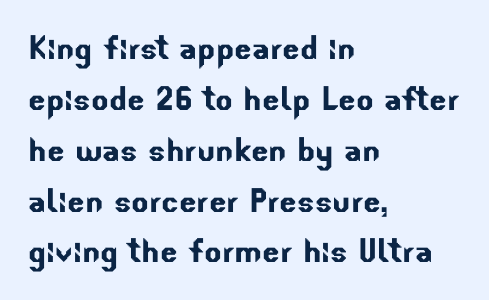
Q: Is the typeface a serif or a sans-serif typeface? A: Sans-serif.
Q: Is the text underlined? A: No.
Q: How is the paragraph aligned? A: Left-aligned.
Q: Is the spacing between letters normal or unusually wide? A: Normal.
Q: Width (condensed, normal, or wide)? A: Normal.
Q: Stroke contrast? A: Low.
Q: x-height? A: Small.
Q: Monospaced? A: No.
